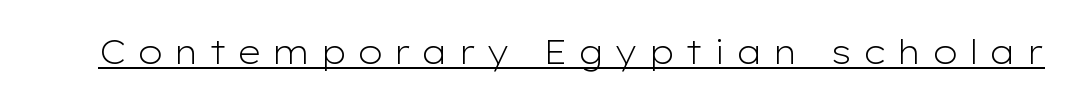
The image shows 33 px light, wide sans-serif type, upright; set unusually wide letter spacing (+0.3 em), underlined; low stroke contrast and a medium x-height.
